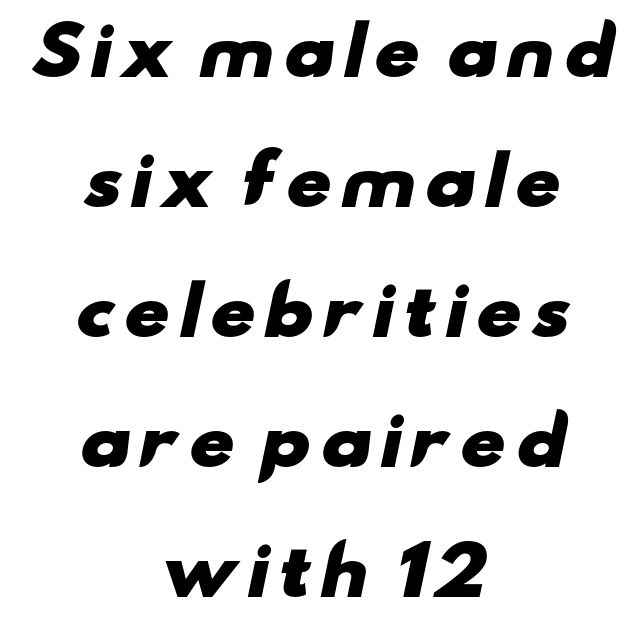
Q: Is the text bold? A: Yes.
Q: Is the typeface a serif or a sans-serif typeface? A: Sans-serif.
Q: Is the text underlined? A: No.
Q: How is the paragraph aligned? A: Centered.
Q: Is the spacing between lines tight, normal or loose? A: Loose.
Q: Width (condensed, normal, or wide)? A: Wide.
Q: Stroke contrast? A: Low.
Q: x-height? A: Small.
Q: Monospaced? A: No.
